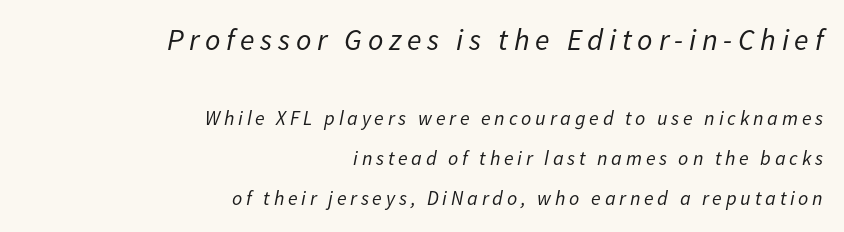
Q: Is the text bold? A: No.
Q: Is the text italic (slanted)? A: Yes, it leans right by about 11 degrees.
Q: Is the text underlined? A: No.
Q: How is the paragraph aligned? A: Right-aligned.
Q: Is the spacing between lines tight, normal or loose? A: Loose.
Q: Which block of text is set in a larger size, the first (top) or the second (bottom)? A: The first (top) one.
Q: Width (condensed, normal, or wide)? A: Normal.
Q: Stroke contrast? A: Low.
Q: x-height? A: Medium.
Q: Monospaced? A: No.
